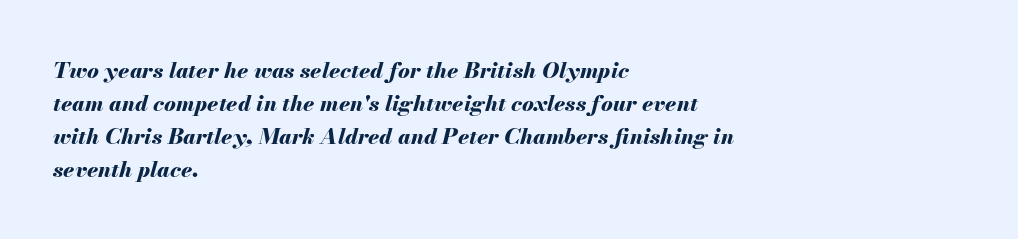
One glance says typical: line gaps are just what's usual. A typesetter would call this zero additional tracking. Would a proofreader flag this as italicized? Yes. Is the block centered? No — it sits flush against the left margin.
